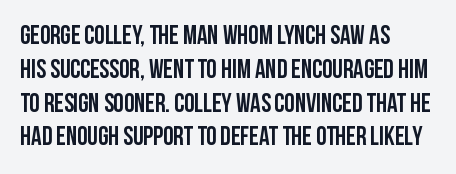
The ragged edge is on the right, which tells us the setting is flush left. How would I describe the line gaps? Plain and ordinary. This is the regular roman posture of the typeface. Only glyphs here, with clear space below each row.
